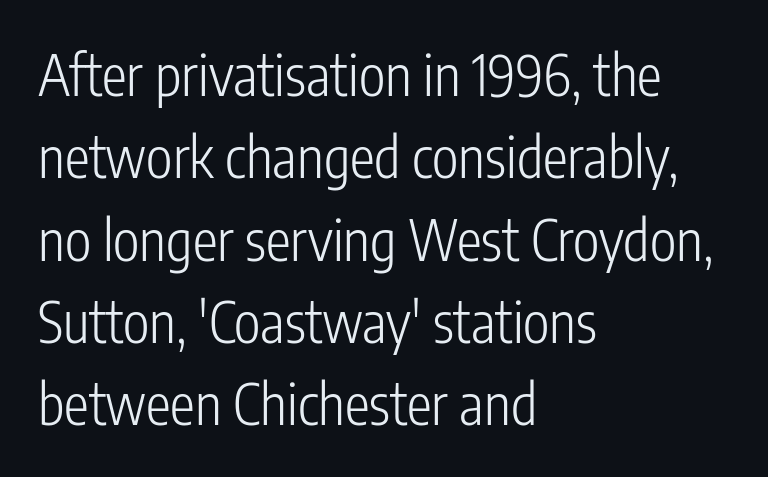
Q: Is the text bold? A: No.
Q: Is the text italic (slanted)? A: No, it is upright.
Q: Is the typeface a serif or a sans-serif typeface? A: Sans-serif.
Q: Is the text underlined? A: No.
Q: How is the paragraph aligned? A: Left-aligned.
Q: Is the spacing between letters normal or unusually wide? A: Normal.
Q: Is the spacing between lines tight, normal or loose? A: Normal.
Q: Width (condensed, normal, or wide)? A: Condensed.
Q: Stroke contrast? A: Low.
Q: x-height? A: Medium.
Q: Monospaced? A: No.
